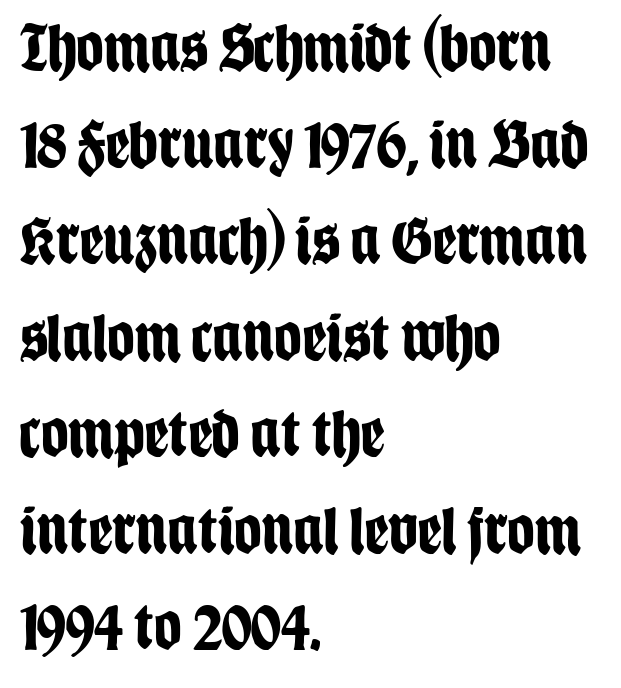
Q: Is the text bold? A: Yes.
Q: Is the text italic (slanted)? A: No, it is upright.
Q: Is the typeface a serif or a sans-serif typeface? A: Sans-serif.
Q: Is the text underlined? A: No.
Q: How is the paragraph aligned? A: Left-aligned.
Q: Is the spacing between letters normal or unusually wide? A: Normal.
Q: Is the spacing between lines tight, normal or loose? A: Normal.
Q: Width (condensed, normal, or wide)? A: Condensed.
Q: Stroke contrast? A: Low.
Q: x-height? A: Large.
Q: Monospaced? A: No.
